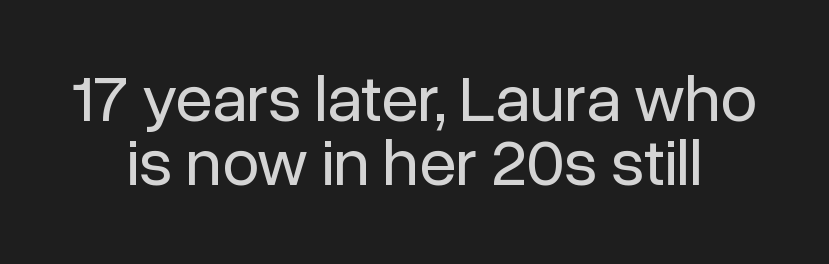
Q: Is the text bold? A: No.
Q: Is the text italic (slanted)? A: No, it is upright.
Q: Is the typeface a serif or a sans-serif typeface? A: Sans-serif.
Q: Is the text underlined? A: No.
Q: Is the spacing between letters normal or unusually wide? A: Normal.
Q: Is the spacing between lines tight, normal or loose? A: Tight.
Q: Width (condensed, normal, or wide)? A: Normal.
Q: Stroke contrast? A: Low.
Q: x-height? A: Medium.
Q: Monospaced? A: No.
